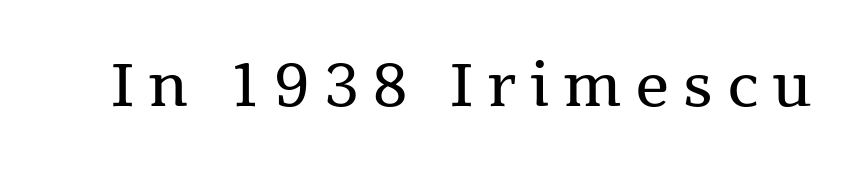
Q: Is the text bold? A: No.
Q: Is the text italic (slanted)? A: No, it is upright.
Q: Is the typeface a serif or a sans-serif typeface? A: Serif.
Q: Is the text underlined? A: No.
Q: Is the spacing between letters normal or unusually wide? A: Unusually wide.
Q: Width (condensed, normal, or wide)? A: Normal.
Q: Stroke contrast? A: Medium.
Q: x-height? A: Medium.
Q: Monospaced? A: No.
